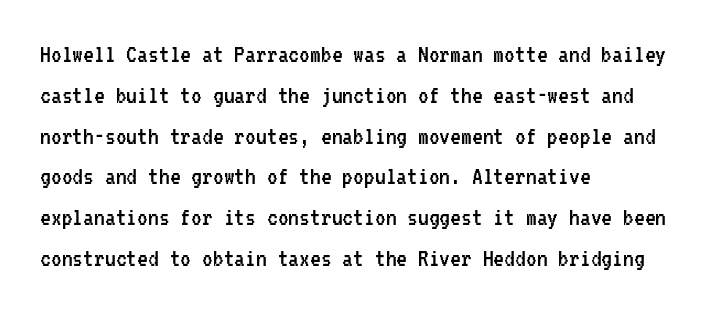
{"italic": "no", "bold": "no", "underline": "no", "align": "left", "line_spacing": "normal", "line_spacing_ratio": 1.51, "letter_spacing": "normal", "letter_spacing_em": 0.0, "glyph_px": 27}
